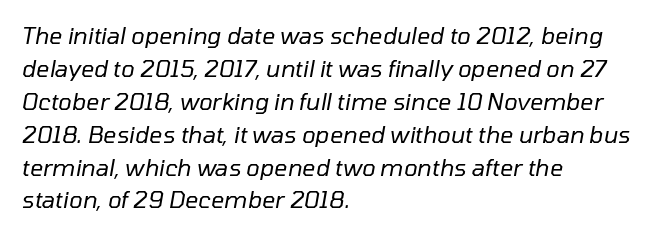
The image shows 23 px text type, italic (leaning right); set left-aligned, normal line spacing (1.43x), normal letter spacing, not underlined.
